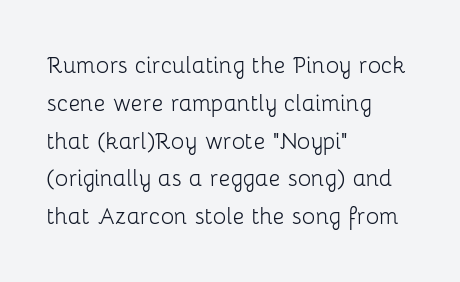
The image shows 28 px light sans-serif type, upright; set left-aligned, normal line spacing (1.35x), normal letter spacing, not underlined; low stroke contrast and a medium x-height.
